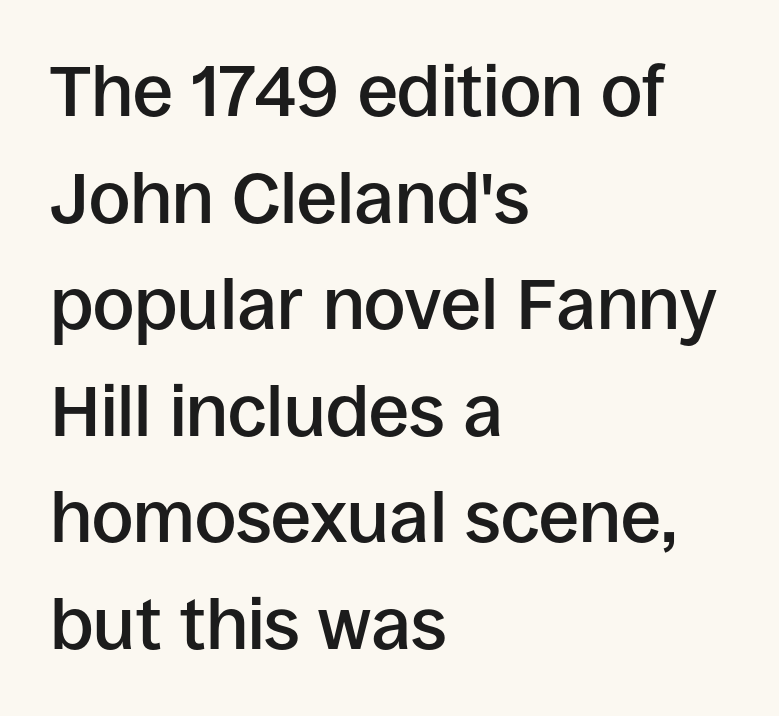
On the weight axis this lands at semibold, roughly 600. Check the space under the baseline: it is left empty. This sample uses a sans-serif face. These lines are rendered in a variable-pitch font. Compared with a centered layout, this one pins lines to the left instead.
